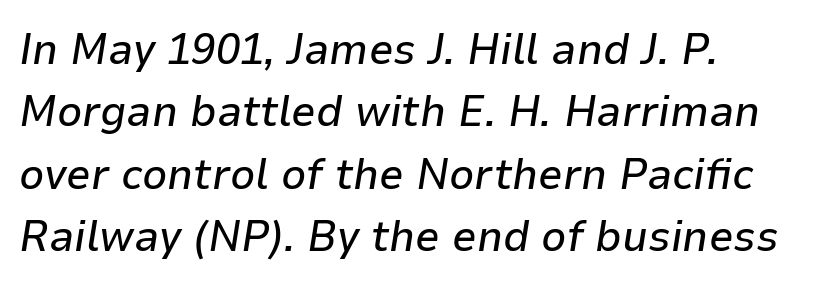
Varying glyph widths throughout — classic text-font behaviour. Leading: standard. Default kerning and tracking; the words read as compact shapes. Just letters on the line, the space beneath them empty. Style check: oblique.
